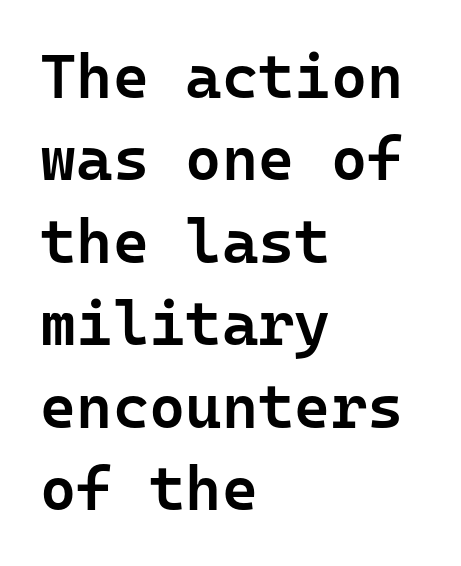
Which margin do the lines hug? The left one — the right edge is uneven. Vertical strokes here are truly vertical. Spacing verdict: monospaced, one width for all characters. Baseline-to-baseline distance is the conventional proportion of letter height. What kind of face is this? One without serifs — a sans. The font is running at a semibold setting, under full bold.
